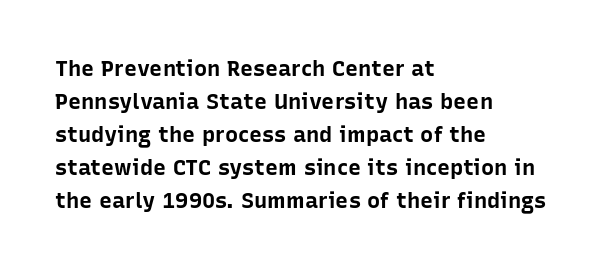
You'd pick this weight for a headline — it's a proper bold. The lettering holds an erect, upright posture throughout. Glance below the letters and you will spot only blank space. Layout note: lines flush left. Characters follow at the spacing the type designer built in. These lines sit exactly where default settings would place them.
